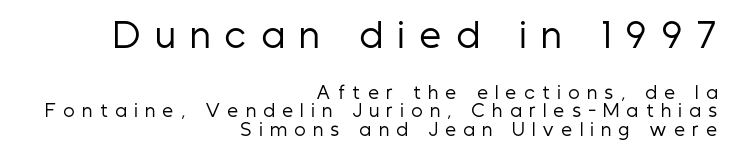
Short note: letters widely spaced. Weight: in the light-to-regular range. Compare the two chunks: the upper has the greater cap height. Do the letters lean? They stand straight. The rag falls on the left side of this text block.
